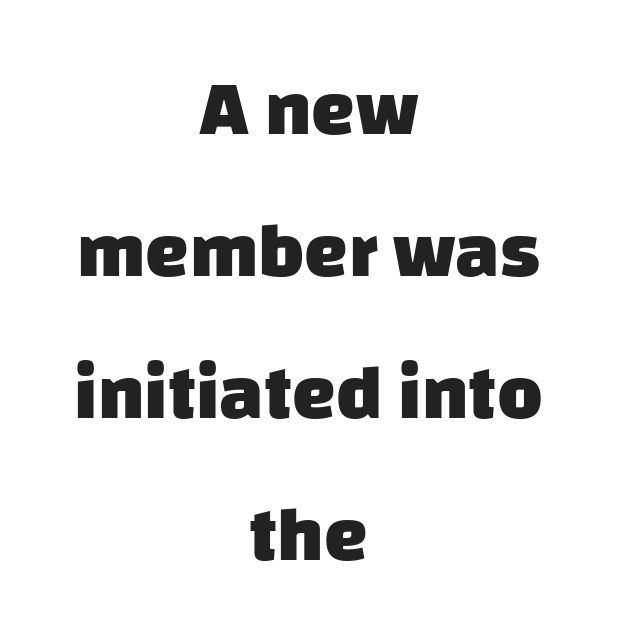
Nothing sits at the stroke ends, so this counts as sans-serif. A bare baseline throughout the passage. Here the glyphs are tracked normally, forming tight word shapes. The typesetting leans heavy: a genuine bold. The passage shown is typed in a proportional face where columns would drift.
